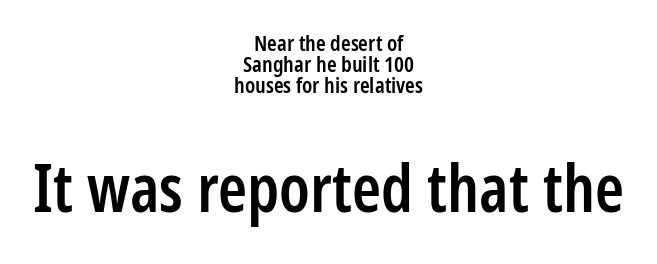
The image shows 66 px semibold, condensed sans-serif type, upright; set centered, tight line spacing (0.96x), normal letter spacing, not underlined; the second (bottom) block is 3.0x larger; low stroke contrast and a medium x-height.
